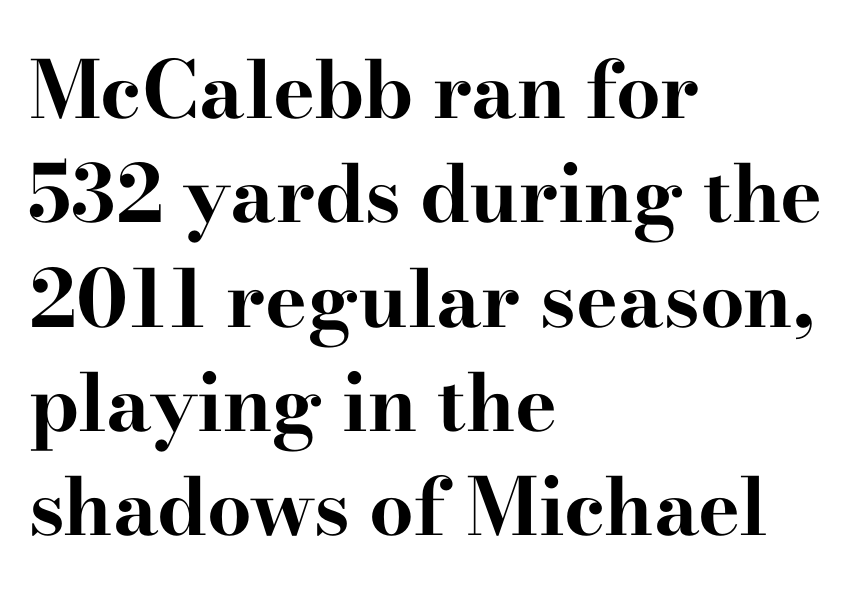
The image shows 79 px bold, wide serif type, upright; set left-aligned, normal line spacing (1.32x), normal letter spacing, not underlined; high stroke contrast and a small x-height.
